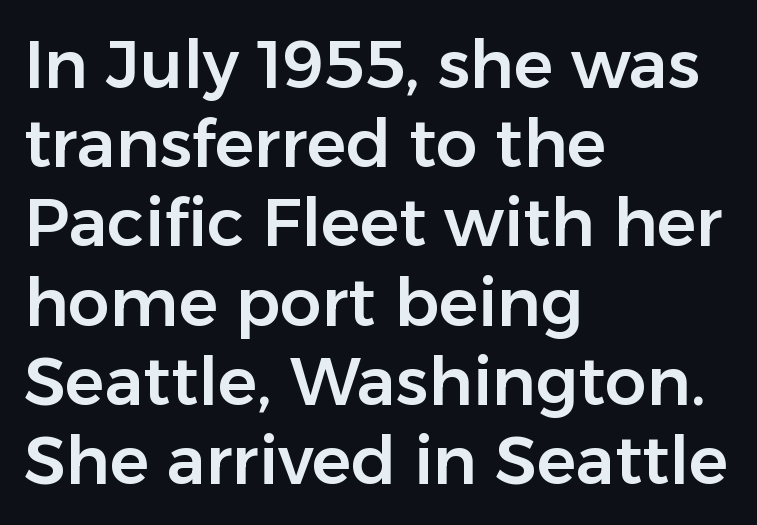
{"serif": "no", "italic": "no", "width": "normal", "stroke_contrast": "low", "x_height": "medium", "monospaced": "no", "underline": "no", "align": "left", "line_spacing_ratio": 1.2, "letter_spacing": "normal", "letter_spacing_em": 0.0, "glyph_px": 66}
